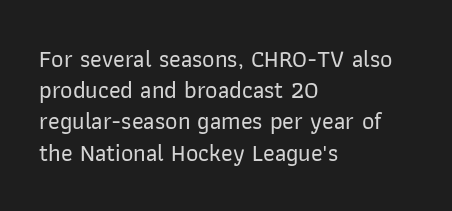
Does the copy run flush right? No — it runs flush left. The font's upright variant was chosen for this text. Descender tails drop into unmarked territory. Reading down the column, the eye jumps a familiar distance to each next line.
